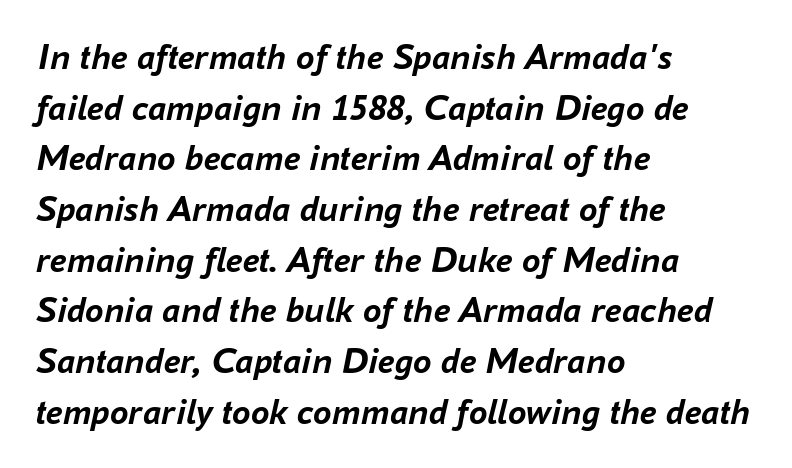
{"italic": "yes", "lean": "right", "slant_degrees": 16, "bold": "yes", "weight": "semibold", "width": "normal", "stroke_contrast": "low", "x_height": "medium", "monospaced": "no", "underline": "no", "align": "left", "line_spacing": "normal", "line_spacing_ratio": 1.37, "letter_spacing": "normal", "letter_spacing_em": 0.0, "glyph_px": 37}
